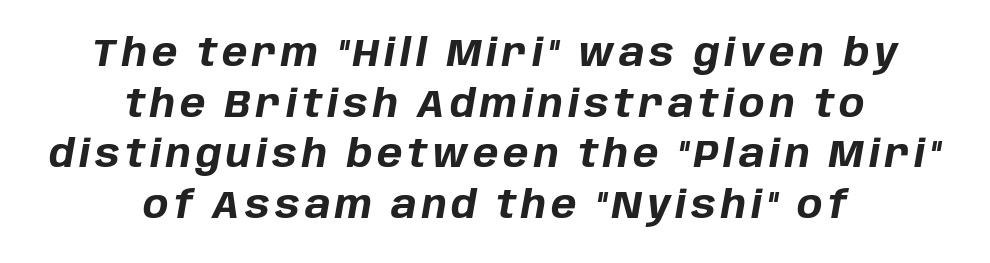
Q: Is the text bold? A: Yes.
Q: Is the text italic (slanted)? A: Yes, it leans right by about 10 degrees.
Q: Is the text underlined? A: No.
Q: How is the paragraph aligned? A: Centered.
Q: Is the spacing between lines tight, normal or loose? A: Normal.
Q: Width (condensed, normal, or wide)? A: Normal.
Q: Stroke contrast? A: Low.
Q: x-height? A: Large.
Q: Monospaced? A: No.
